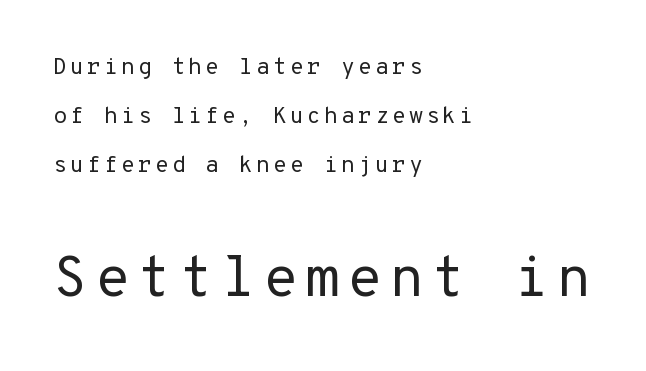
{"serif": "no", "italic": "no", "bold": "no", "weight": "regular", "width": "normal", "stroke_contrast": "low", "x_height": "medium", "monospaced": "yes", "underline": "no", "align": "left", "line_spacing": "loose", "line_spacing_ratio": 2.12, "larger_block": "second", "size_ratio": 2.48, "glyph_px": 57}
